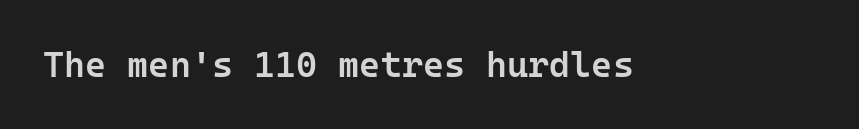
Q: Is the text bold? A: Semi-bold.
Q: Is the text italic (slanted)? A: No, it is upright.
Q: Is the typeface a serif or a sans-serif typeface? A: Sans-serif.
Q: Is the text underlined? A: No.
Q: Is the spacing between letters normal or unusually wide? A: Normal.
Q: Width (condensed, normal, or wide)? A: Normal.
Q: Stroke contrast? A: Low.
Q: x-height? A: Medium.
Q: Monospaced? A: Yes.
